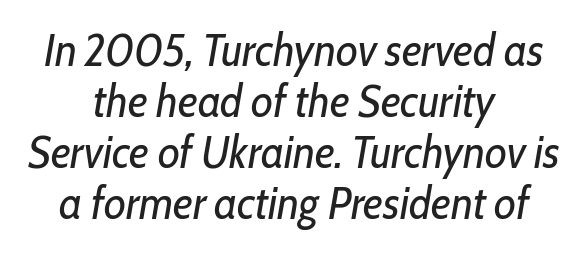
{"italic": "yes", "lean": "right", "slant_degrees": 10, "bold": "no", "weight": "regular", "width": "condensed", "stroke_contrast": "low", "x_height": "medium", "monospaced": "no", "underline": "no", "align": "center", "line_spacing": "tight", "line_spacing_ratio": 1.13, "letter_spacing": "normal", "letter_spacing_em": 0.0, "glyph_px": 45}
